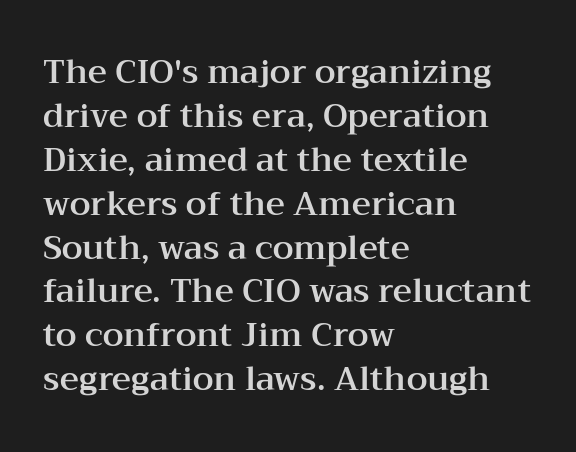
{"serif": "yes", "italic": "no", "width": "wide", "stroke_contrast": "medium", "x_height": "medium", "monospaced": "no", "underline": "no", "align": "left", "line_spacing": "normal", "line_spacing_ratio": 1.33, "letter_spacing": "normal", "letter_spacing_em": 0.0, "glyph_px": 33}
